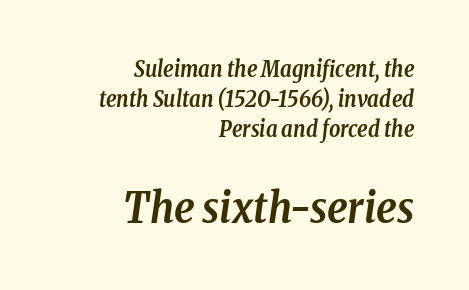
{"serif": "yes", "italic": "yes", "lean": "right", "slant_degrees": 8, "bold": "yes", "weight": "semibold", "width": "condensed", "stroke_contrast": "low", "x_height": "medium", "monospaced": "no", "underline": "no", "align": "right", "line_spacing": "normal", "line_spacing_ratio": 1.37, "letter_spacing": "normal", "letter_spacing_em": 0.0, "larger_block": "second", "size_ratio": 1.95, "glyph_px": 43}
